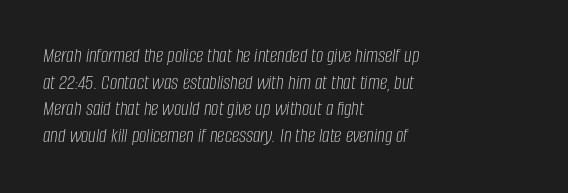
The image shows 21 px text type, italic (leaning right); set left-aligned, normal line spacing (1.27x), normal letter spacing, not underlined.
